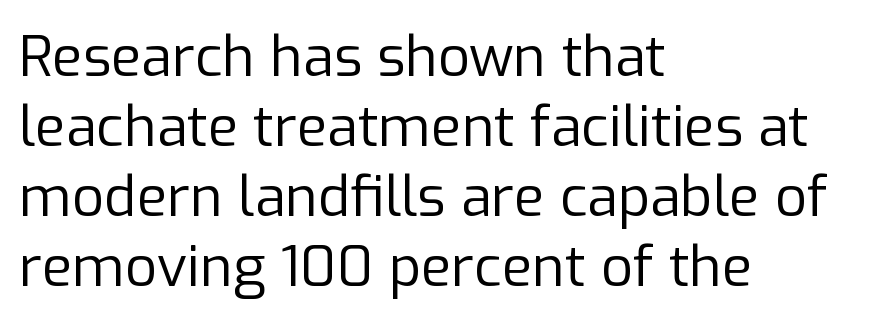
Q: Is the text bold? A: No.
Q: Is the text italic (slanted)? A: No, it is upright.
Q: Is the typeface a serif or a sans-serif typeface? A: Sans-serif.
Q: Is the text underlined? A: No.
Q: How is the paragraph aligned? A: Left-aligned.
Q: Is the spacing between letters normal or unusually wide? A: Normal.
Q: Is the spacing between lines tight, normal or loose? A: Normal.
Q: Width (condensed, normal, or wide)? A: Normal.
Q: Stroke contrast? A: Low.
Q: x-height? A: Medium.
Q: Monospaced? A: No.
